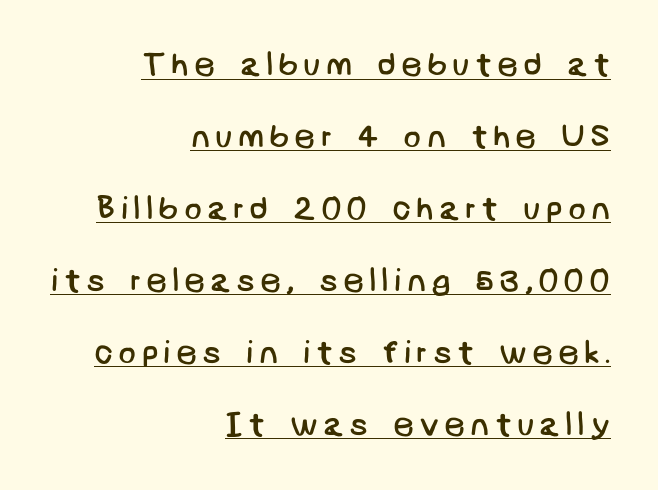
Q: Is the text bold? A: No.
Q: Is the typeface a serif or a sans-serif typeface? A: Sans-serif.
Q: Is the text underlined? A: Yes.
Q: How is the paragraph aligned? A: Right-aligned.
Q: Is the spacing between lines tight, normal or loose? A: Loose.
Q: Width (condensed, normal, or wide)? A: Normal.
Q: Stroke contrast? A: Low.
Q: x-height? A: Large.
